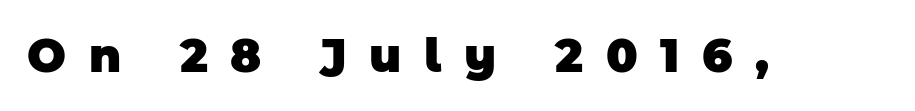
You could only call the tracking loose — the letters float apart. The face used here is proportionally spaced, like ordinary book or web type. Check where the strokes stop: nothing finishes them off — pure sans. The strip under each line holds only bare page.
